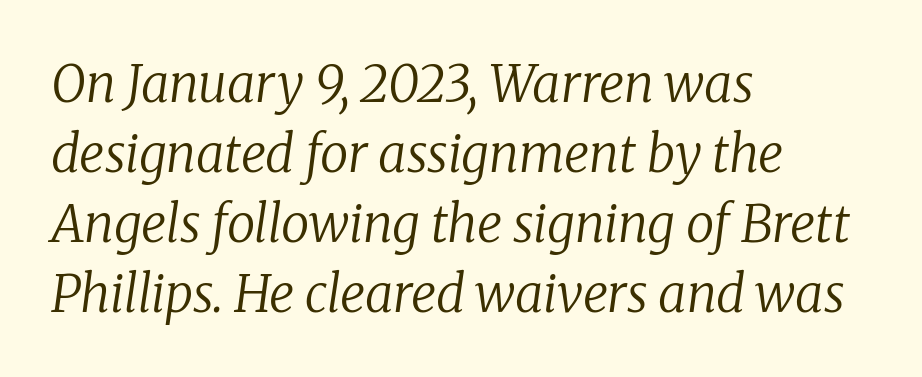
Leftover space on each line is placed entirely after the last word. The words here are not underlined. No extra tracking has been applied to these lines. If you measured baseline to baseline, you'd find a middling distance.
